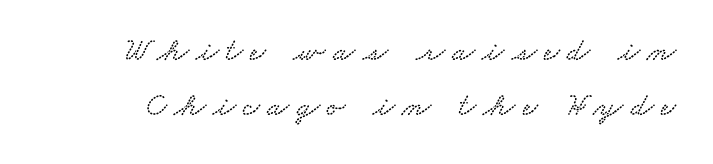
The face used here is rendered with a markedly widened letterfit. No word sits above an underline. These lines are rendered in a variable-pitch font. Regarding leading, the lines here are spaced in the standard way. The passage shown is typeset with a serif family.
